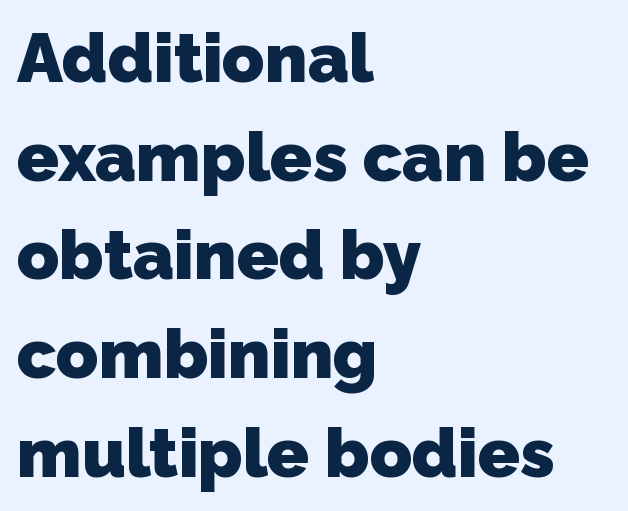
{"serif": "no", "bold": "yes", "weight": "heavy", "width": "normal", "stroke_contrast": "low", "x_height": "medium", "monospaced": "no", "underline": "no", "align": "left", "line_spacing": "normal", "line_spacing_ratio": 1.43, "letter_spacing": "normal", "letter_spacing_em": 0.0, "glyph_px": 69}
